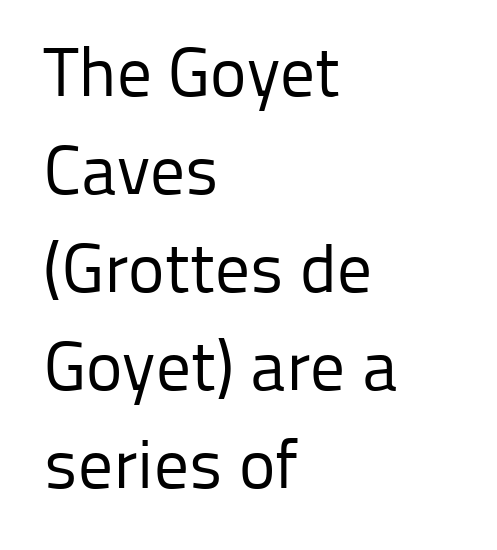
Q: Is the text bold? A: No.
Q: Is the text italic (slanted)? A: No, it is upright.
Q: Is the typeface a serif or a sans-serif typeface? A: Sans-serif.
Q: Is the text underlined? A: No.
Q: How is the paragraph aligned? A: Left-aligned.
Q: Is the spacing between letters normal or unusually wide? A: Normal.
Q: Is the spacing between lines tight, normal or loose? A: Normal.
Q: Width (condensed, normal, or wide)? A: Normal.
Q: Stroke contrast? A: Low.
Q: x-height? A: Medium.
Q: Monospaced? A: No.
